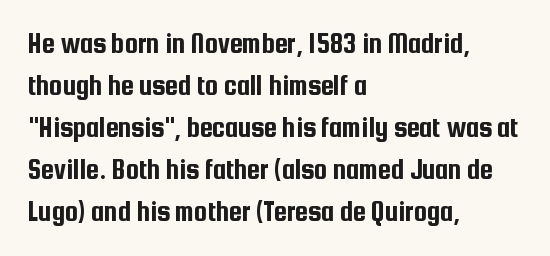
The image shows 29 px condensed sans-serif type, upright; set left-aligned, normal line spacing (1.45x), normal letter spacing, not underlined; low stroke contrast and a medium x-height.
